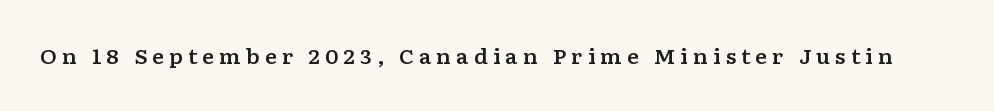
Beneath every word, the page is bare. Inter-character spacing is expanded well beyond the font's built-in metrics. You can tell it's not italic because the verticals are truly vertical.
